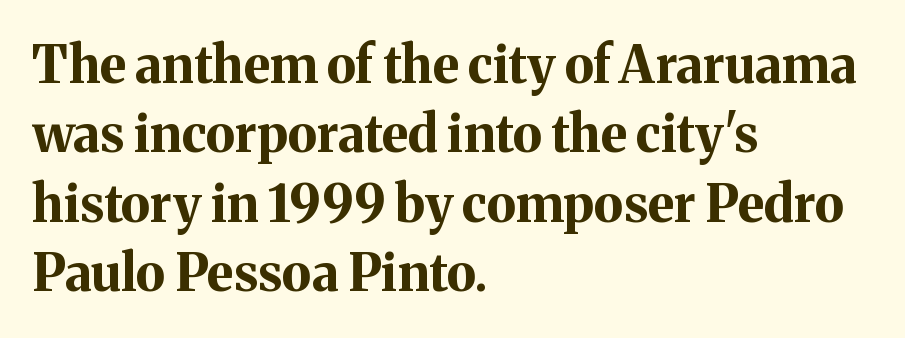
Check under the words: just untouched page. Nothing unusual about the tracking: characters are spaced as the font intends. Tall strokes in this sample are plumb rather than angled. Typographic density is high because the face is bold. All the whitespace from short lines collects on the right. To sum up the face: it has serifs.
